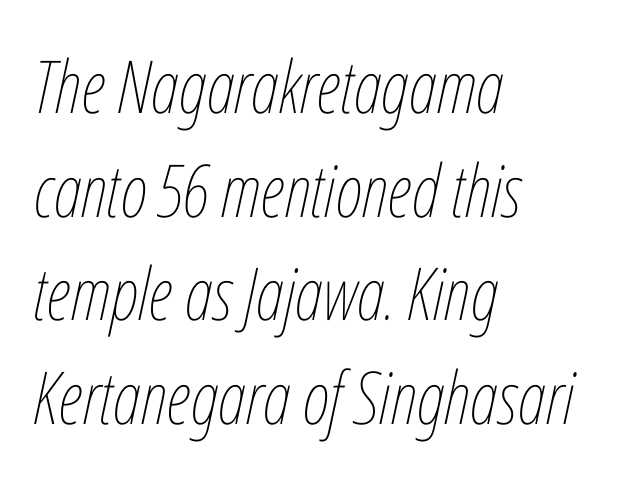
{"italic": "yes", "lean": "right", "slant_degrees": 12, "bold": "no", "weight": "thin", "width": "condensed", "stroke_contrast": "low", "x_height": "medium", "monospaced": "no", "underline": "no", "align": "left", "line_spacing": "normal", "line_spacing_ratio": 1.42, "letter_spacing": "normal", "letter_spacing_em": 0.0, "glyph_px": 73}
